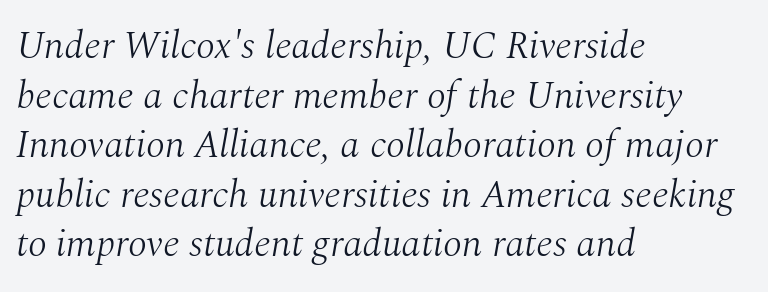
Q: Is the text bold? A: No.
Q: Is the text italic (slanted)? A: Yes, it leans right by about 10 degrees.
Q: Is the typeface a serif or a sans-serif typeface? A: Serif.
Q: Is the text underlined? A: No.
Q: How is the paragraph aligned? A: Left-aligned.
Q: Is the spacing between letters normal or unusually wide? A: Normal.
Q: Is the spacing between lines tight, normal or loose? A: Normal.
Q: Width (condensed, normal, or wide)? A: Normal.
Q: Stroke contrast? A: Medium.
Q: x-height? A: Medium.
Q: Monospaced? A: No.
